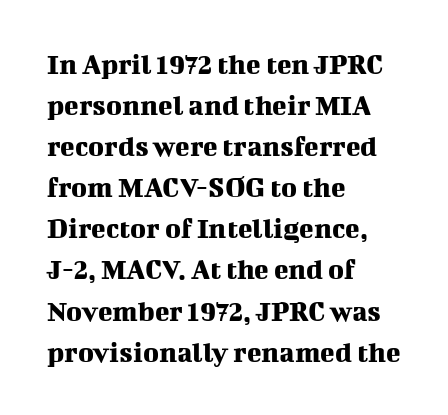
The image shows 30 px serif type, upright; set left-aligned, normal line spacing (1.37x), normal letter spacing, not underlined; medium stroke contrast and a medium x-height.
